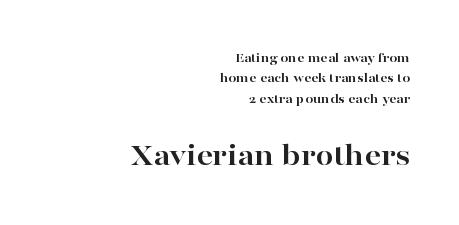
Q: Is the text bold? A: Yes.
Q: Is the text italic (slanted)? A: No, it is upright.
Q: Is the typeface a serif or a sans-serif typeface? A: Serif.
Q: Is the text underlined? A: No.
Q: How is the paragraph aligned? A: Right-aligned.
Q: Is the spacing between letters normal or unusually wide? A: Normal.
Q: Is the spacing between lines tight, normal or loose? A: Normal.
Q: Which block of text is set in a larger size, the first (top) or the second (bottom)? A: The second (bottom) one.
Q: Width (condensed, normal, or wide)? A: Wide.
Q: Stroke contrast? A: High.
Q: x-height? A: Medium.
Q: Monospaced? A: No.
